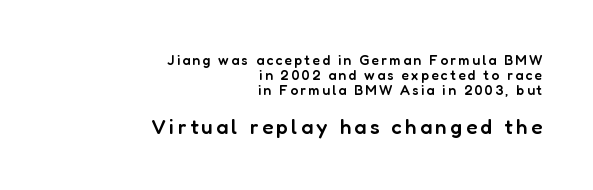
The image shows 21 px text type, upright; set right-aligned, tight line spacing (1.07x), not underlined; the second (bottom) block is 1.5x larger.
